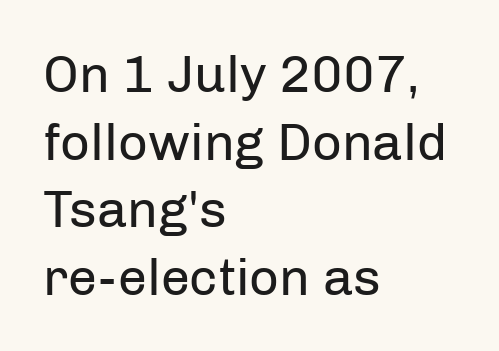
Q: Is the text bold? A: No.
Q: Is the text italic (slanted)? A: No, it is upright.
Q: Is the typeface a serif or a sans-serif typeface? A: Sans-serif.
Q: Is the text underlined? A: No.
Q: How is the paragraph aligned? A: Left-aligned.
Q: Is the spacing between letters normal or unusually wide? A: Normal.
Q: Is the spacing between lines tight, normal or loose? A: Normal.
Q: Width (condensed, normal, or wide)? A: Normal.
Q: Stroke contrast? A: Low.
Q: x-height? A: Medium.
Q: Monospaced? A: No.
